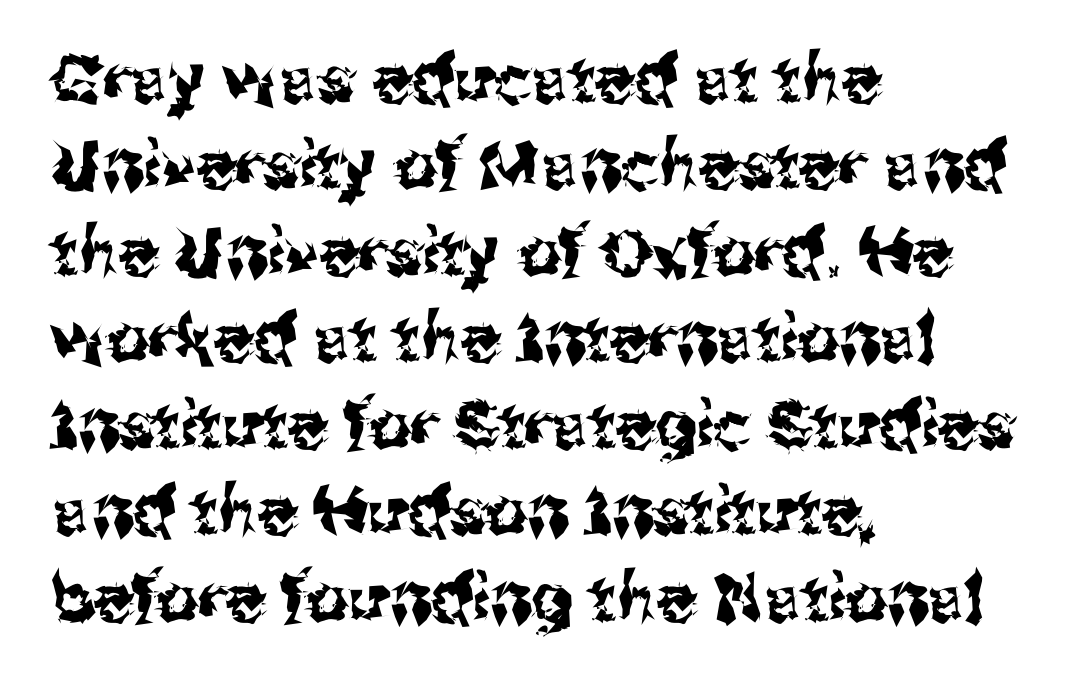
{"serif": "no", "italic": "no", "width": "normal", "stroke_contrast": "medium", "x_height": "medium", "monospaced": "no", "underline": "no", "align": "left", "line_spacing": "normal", "line_spacing_ratio": 1.31, "letter_spacing": "normal", "letter_spacing_em": 0.0, "glyph_px": 66}
